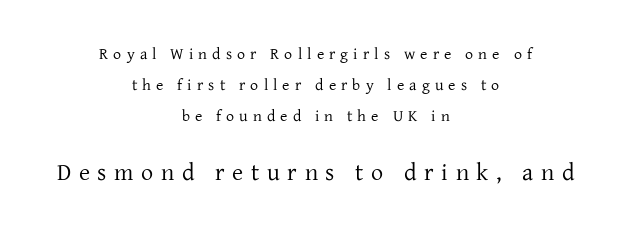
{"italic": "no", "bold": "no", "underline": "no", "align": "center", "line_spacing": "loose", "line_spacing_ratio": 1.95, "letter_spacing": "wide", "letter_spacing_em": 0.32, "larger_block": "second", "size_ratio": 1.5, "glyph_px": 24}
